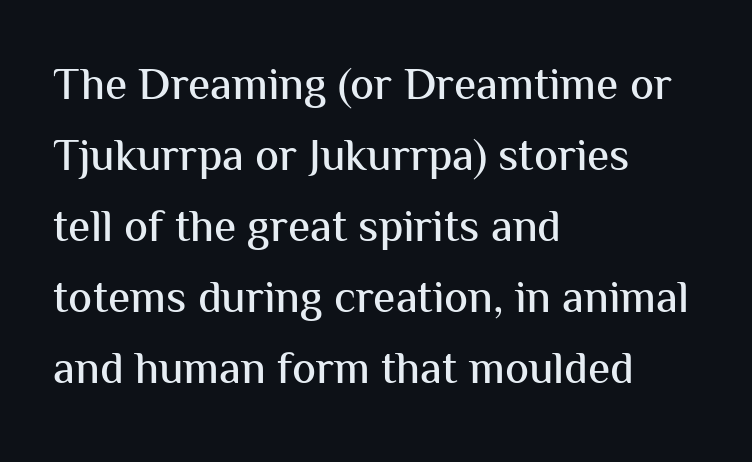
Notice how descenders clear the ascenders below comfortably — that's standard leading. Nobody touched the tracking dial on this one. The face used here is a sans, in the tradition of grotesques and geometrics. It's the straight-up-and-down kind of type.
